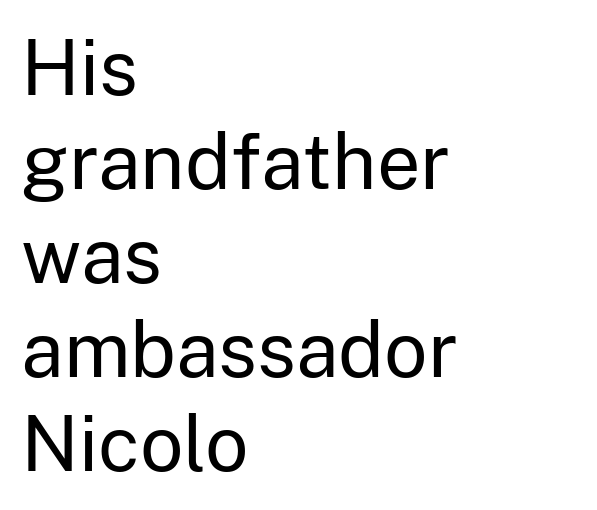
Q: Is the text bold? A: No.
Q: Is the text italic (slanted)? A: No, it is upright.
Q: Is the typeface a serif or a sans-serif typeface? A: Sans-serif.
Q: Is the text underlined? A: No.
Q: How is the paragraph aligned? A: Left-aligned.
Q: Is the spacing between letters normal or unusually wide? A: Normal.
Q: Width (condensed, normal, or wide)? A: Normal.
Q: Stroke contrast? A: Low.
Q: x-height? A: Medium.
Q: Monospaced? A: No.
